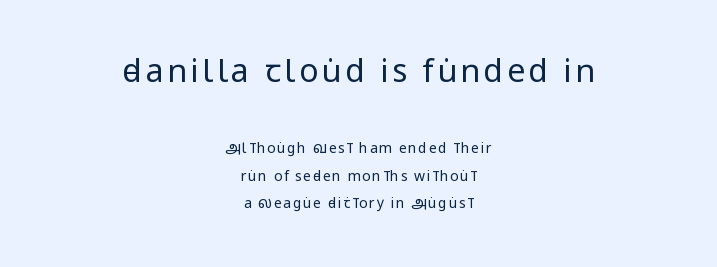
The cut favours lightness, reaching ordinary text weight at its darkest. Visually, the top section dominates because its glyphs are scaled up. How would I describe the line gaps? Wide and relaxed. The rendering uses natural spacing where letterforms have individual widths.
